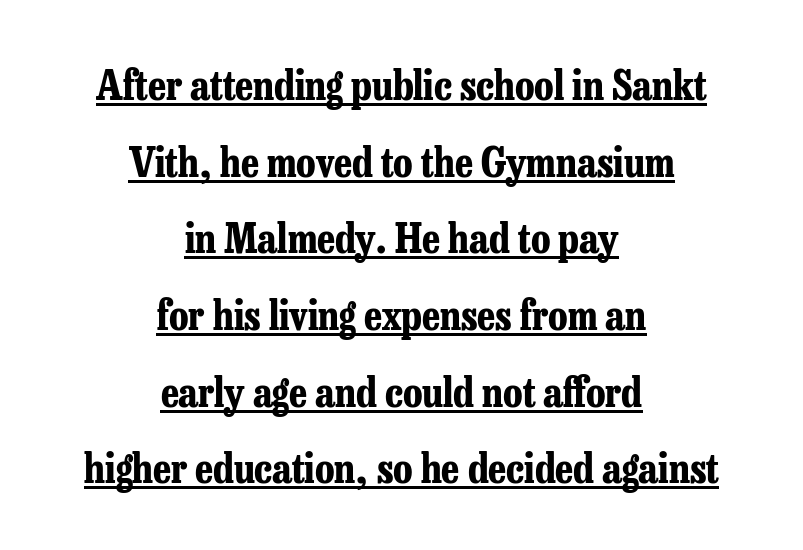
Nothing unusual about the tracking: characters are spaced as the font intends. Looks like regular typesetting: each glyph gets only the width it needs. Classification — serif. Leftover space on each line is divided equally before and after the words.
